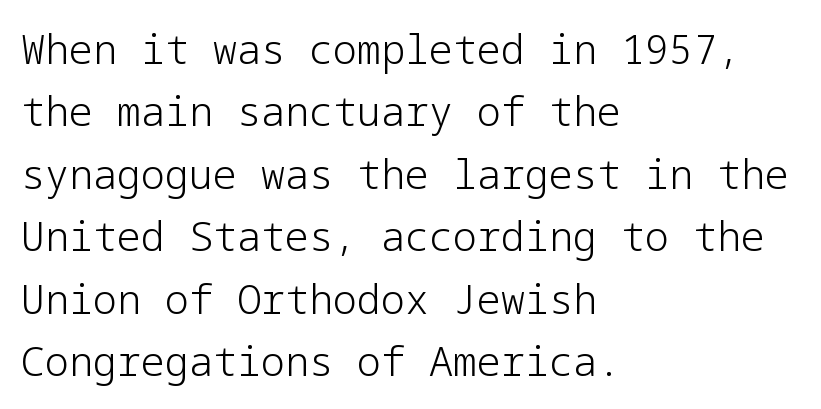
{"serif": "no", "italic": "no", "bold": "no", "weight": "light", "width": "normal", "stroke_contrast": "low", "x_height": "medium", "underline": "no", "align": "left", "line_spacing": "normal", "line_spacing_ratio": 1.56, "letter_spacing": "normal", "letter_spacing_em": 0.0, "glyph_px": 40}
